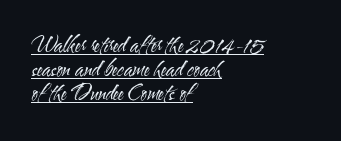
Q: Is the text bold? A: No.
Q: Is the text italic (slanted)? A: Yes.
Q: Is the text underlined? A: Yes.
Q: How is the paragraph aligned? A: Left-aligned.
Q: Is the spacing between letters normal or unusually wide? A: Normal.
Q: Is the spacing between lines tight, normal or loose? A: Tight.
